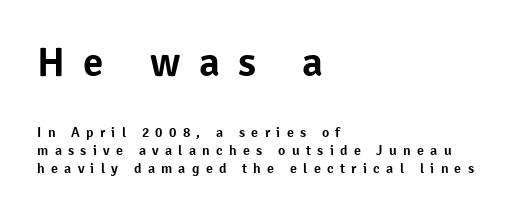
Q: Is the text italic (slanted)? A: No, it is upright.
Q: Is the typeface a serif or a sans-serif typeface? A: Sans-serif.
Q: Is the text underlined? A: No.
Q: How is the paragraph aligned? A: Left-aligned.
Q: Is the spacing between letters normal or unusually wide? A: Unusually wide.
Q: Is the spacing between lines tight, normal or loose? A: Normal.
Q: Which block of text is set in a larger size, the first (top) or the second (bottom)? A: The first (top) one.
Q: Width (condensed, normal, or wide)? A: Normal.
Q: Stroke contrast? A: Low.
Q: x-height? A: Medium.
Q: Monospaced? A: No.
